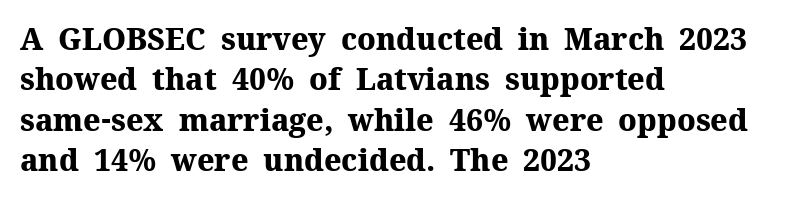
{"serif": "yes", "italic": "no", "bold": "yes", "weight": "heavy", "width": "normal", "stroke_contrast": "medium", "x_height": "medium", "monospaced": "no", "underline": "no", "align": "left", "line_spacing": "normal", "line_spacing_ratio": 1.35, "letter_spacing": "normal", "letter_spacing_em": 0.0, "glyph_px": 30}
